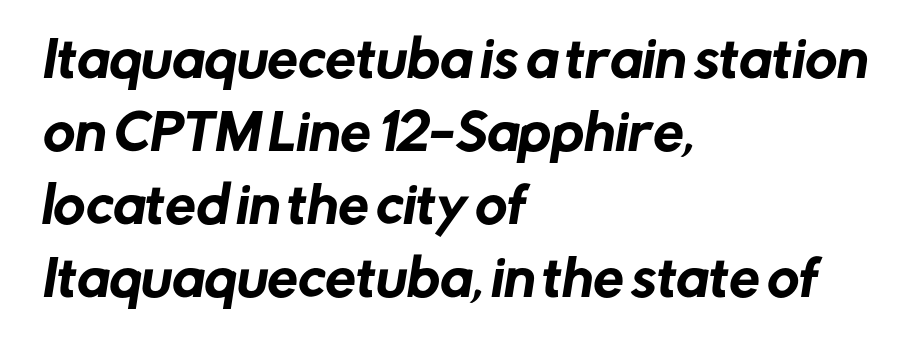
Q: Is the typeface a serif or a sans-serif typeface? A: Sans-serif.
Q: Is the text underlined? A: No.
Q: How is the paragraph aligned? A: Left-aligned.
Q: Is the spacing between letters normal or unusually wide? A: Normal.
Q: Is the spacing between lines tight, normal or loose? A: Normal.
Q: Width (condensed, normal, or wide)? A: Normal.
Q: Stroke contrast? A: Low.
Q: x-height? A: Medium.
Q: Monospaced? A: No.
